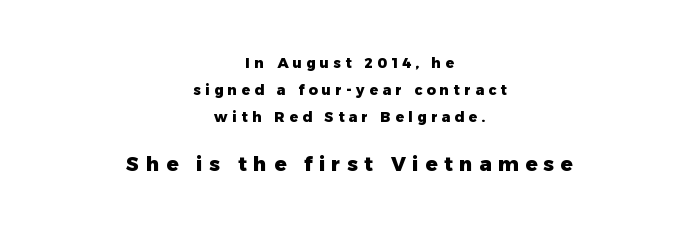
If you folded the block vertically in half, each line would mirror itself in length. How heavy is the stroke? Heavy — this is a bold. A typesetter would mark this as roman, not italic. The space directly below the letters is spotless.
